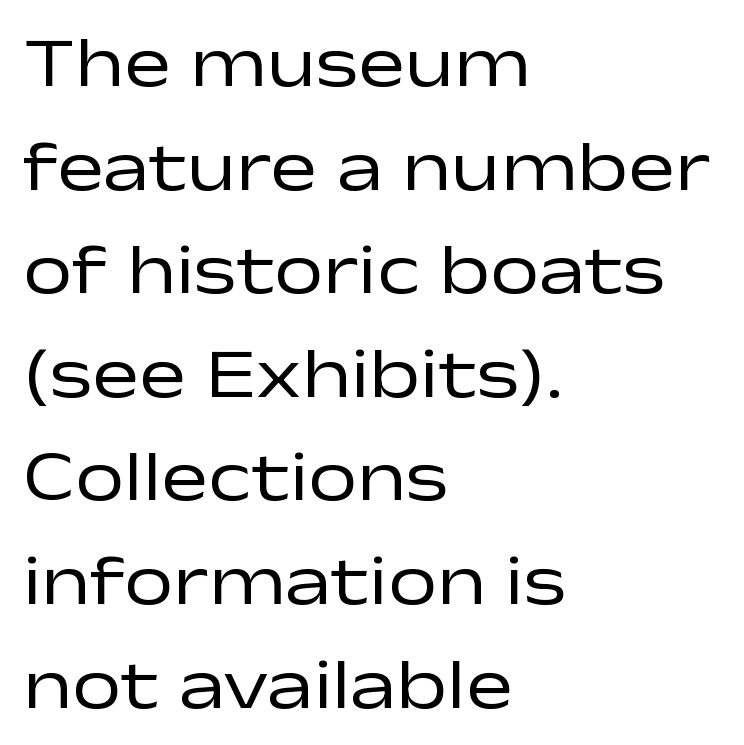
The image shows 70 px regular-weight, wide sans-serif type, upright; set left-aligned, normal line spacing (1.48x), normal letter spacing, not underlined; low stroke contrast and a medium x-height.
